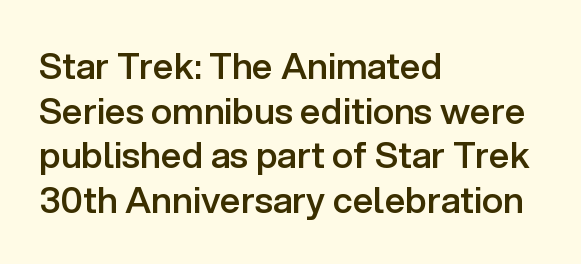
{"serif": "no", "italic": "no", "bold": "semi", "weight": "semibold", "width": "normal", "stroke_contrast": "low", "x_height": "medium", "monospaced": "no", "underline": "no", "align": "left", "line_spacing_ratio": 1.24, "letter_spacing": "normal", "letter_spacing_em": 0.0, "glyph_px": 36}
